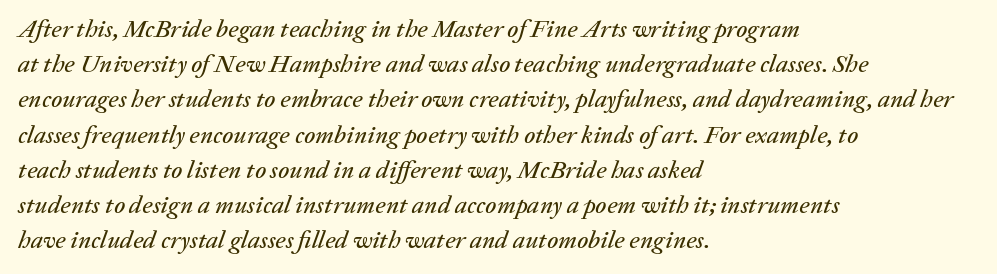
Q: Is the text italic (slanted)? A: Yes, it leans right by about 20 degrees.
Q: Is the text underlined? A: No.
Q: How is the paragraph aligned? A: Left-aligned.
Q: Is the spacing between letters normal or unusually wide? A: Normal.
Q: Is the spacing between lines tight, normal or loose? A: Normal.
